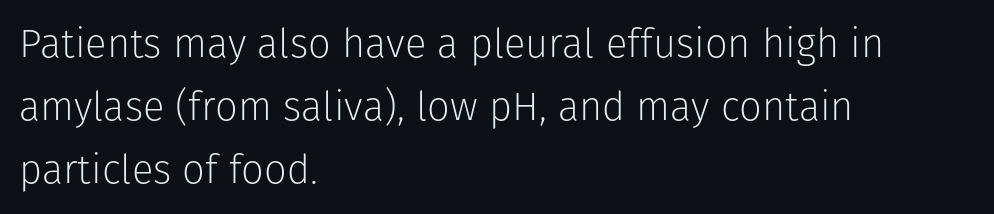
The image shows 40 px light sans-serif type, upright; set left-aligned, normal line spacing (1.58x), normal letter spacing, not underlined; low stroke contrast and a medium x-height.
